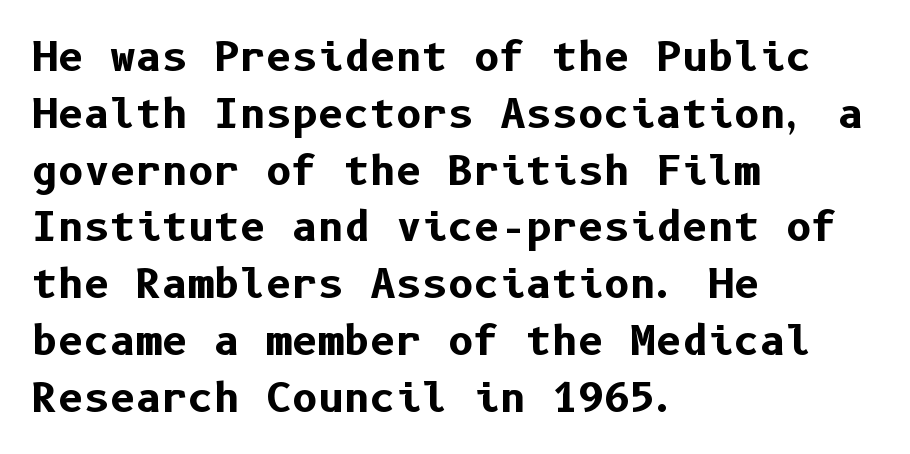
The image shows 40 px bold sans-serif type, upright; set left-aligned, normal line spacing (1.42x), normal letter spacing, not underlined; low stroke contrast and a medium x-height.
